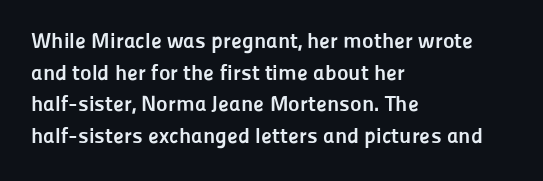
Beneath every word, the page is bare. Successive baselines arrive at the customary interval. It's the straight-up-and-down kind of type. Which margin do the lines hug? The left one — the right edge is uneven. Thick stems and heavy bowls — unmistakably bold.
